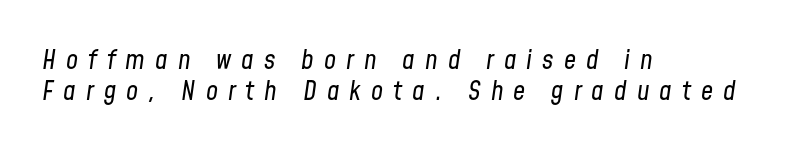
The image shows 27 px text type, italic (leaning right); set left-aligned, tight line spacing (1.13x), unusually wide letter spacing (+0.37 em), not underlined.
